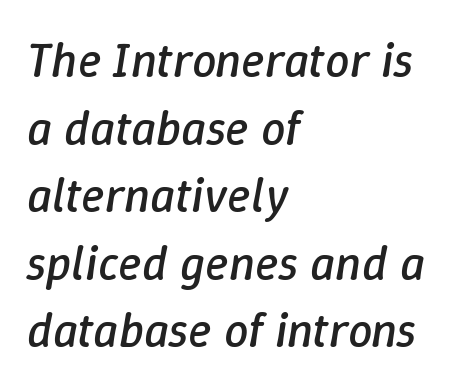
{"italic": "yes", "lean": "right", "slant_degrees": 9, "bold": "no", "weight": "regular", "width": "normal", "stroke_contrast": "low", "x_height": "medium", "monospaced": "no", "underline": "no", "align": "left", "line_spacing": "normal", "line_spacing_ratio": 1.38, "letter_spacing": "normal", "letter_spacing_em": 0.0, "glyph_px": 49}
